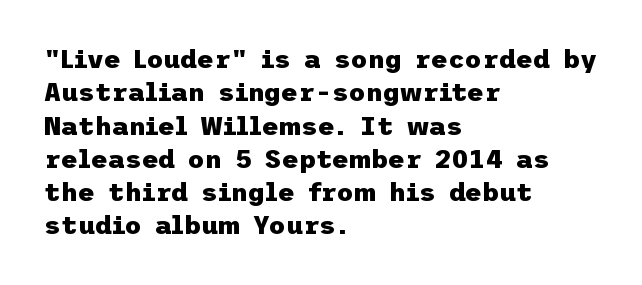
Q: Is the text bold? A: Yes.
Q: Is the text italic (slanted)? A: No, it is upright.
Q: Is the text underlined? A: No.
Q: How is the paragraph aligned? A: Left-aligned.
Q: Is the spacing between letters normal or unusually wide? A: Normal.
Q: Is the spacing between lines tight, normal or loose? A: Normal.
